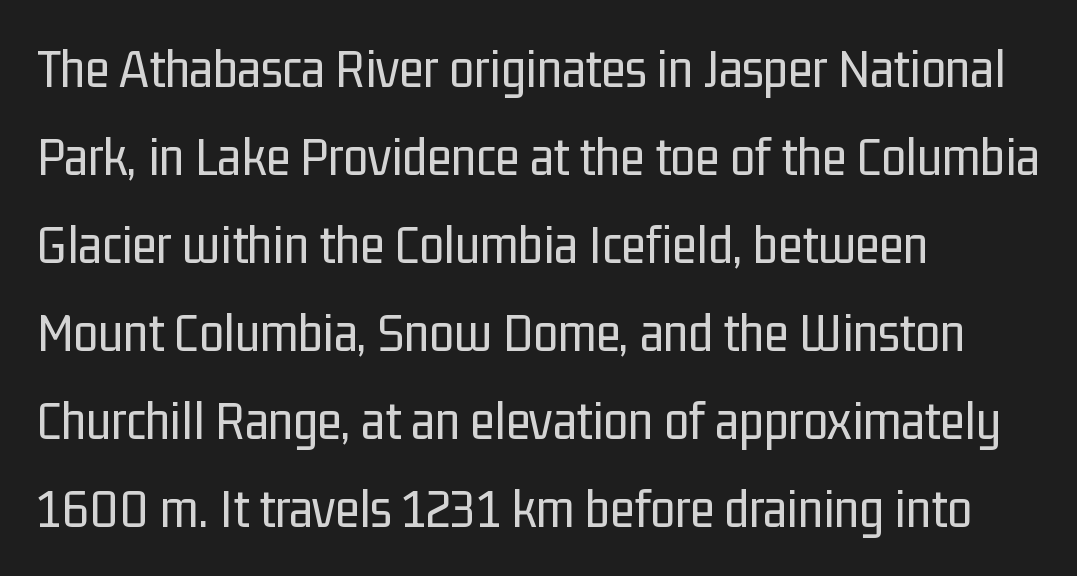
{"serif": "no", "italic": "no", "bold": "no", "weight": "regular", "width": "condensed", "stroke_contrast": "low", "x_height": "medium", "monospaced": "no", "underline": "no", "align": "left", "line_spacing": "normal", "line_spacing_ratio": 1.57, "letter_spacing": "normal", "letter_spacing_em": 0.0, "glyph_px": 56}
